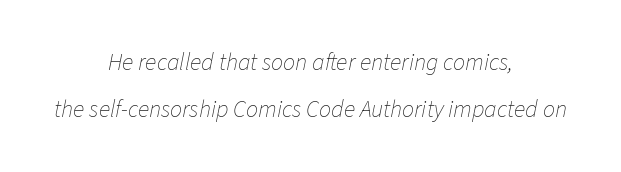
Check the space under the baseline: it is left empty. No heavy texture on the line: the type isn't bold. The axis of the letterforms is tilted away from vertical. Students, observe: this is what heavily led, spacious text looks like.
